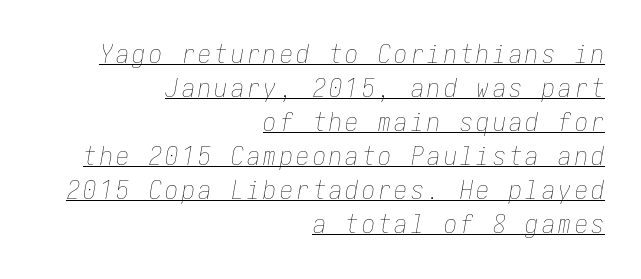
{"italic": "yes", "lean": "right", "slant_degrees": 10, "bold": "no", "underline": "yes", "align": "right", "line_spacing": "normal", "line_spacing_ratio": 1.31, "glyph_px": 26}
